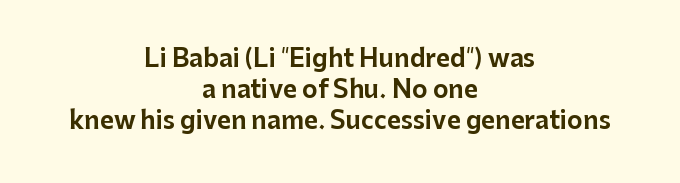
The image shows 24 px text type, upright; set centered, normal line spacing (1.29x), normal letter spacing, not underlined.
